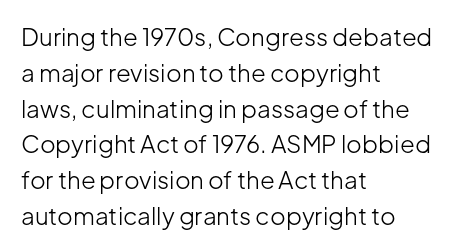
The image shows 24 px text type, upright; set left-aligned, normal line spacing (1.49x), normal letter spacing, not underlined.
